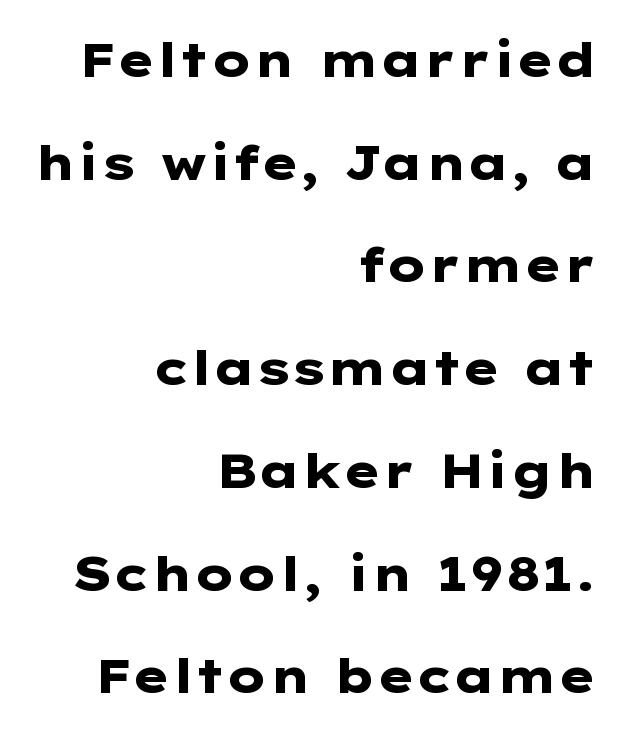
Quick note: not italic, upright. Students, note that the glyphs here touch the page at normal intervals. These lines are rendered in a variable-pitch font. Glance below the letters and you will spot only blank space. Quick note: interline space is abundant. Observe the absence of serifs on each vertical stroke in this sample.
